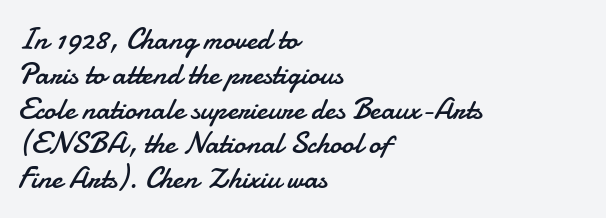
Each letter keeps its own natural width here, so spacing adapts to shape. Letter spacing: default. Vertical stems look standard width or narrower in stroke.
